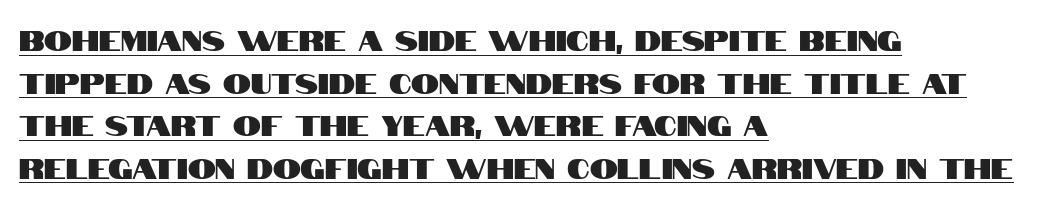
{"serif": "no", "italic": "no", "width": "condensed", "stroke_contrast": "high", "x_height": "large", "monospaced": "no", "underline": "yes", "align": "left", "line_spacing": "normal", "line_spacing_ratio": 1.52, "letter_spacing": "normal", "letter_spacing_em": 0.0, "glyph_px": 28}
